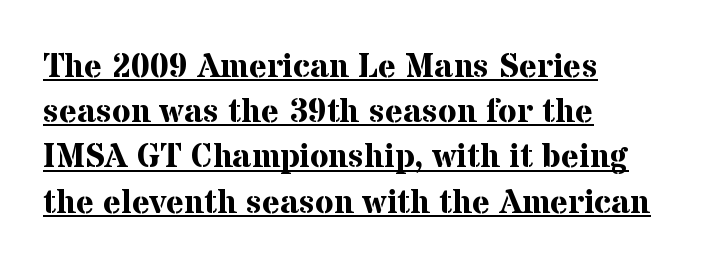
The image shows 34 px bold serif type, upright; set left-aligned, normal line spacing (1.33x), normal letter spacing, underlined; medium stroke contrast and a medium x-height.
